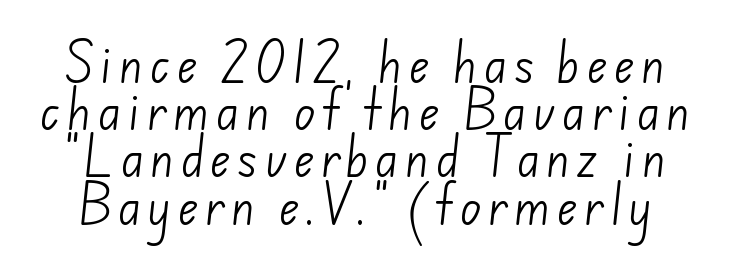
The image shows 45 px light sans-serif type; set tight line spacing (1.05x), not underlined; low stroke contrast and a small x-height.
